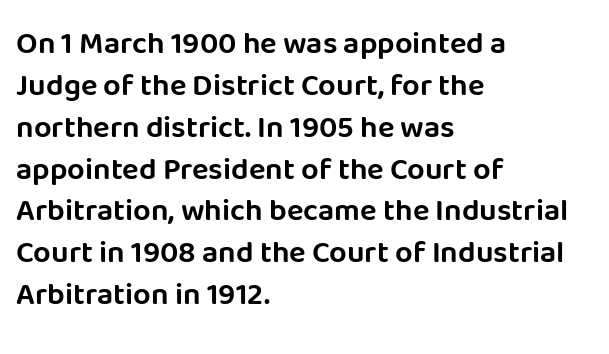
{"serif": "no", "italic": "no", "width": "normal", "stroke_contrast": "low", "x_height": "large", "monospaced": "no", "underline": "no", "align": "left", "line_spacing": "normal", "line_spacing_ratio": 1.35, "letter_spacing": "normal", "letter_spacing_em": 0.0, "glyph_px": 31}
